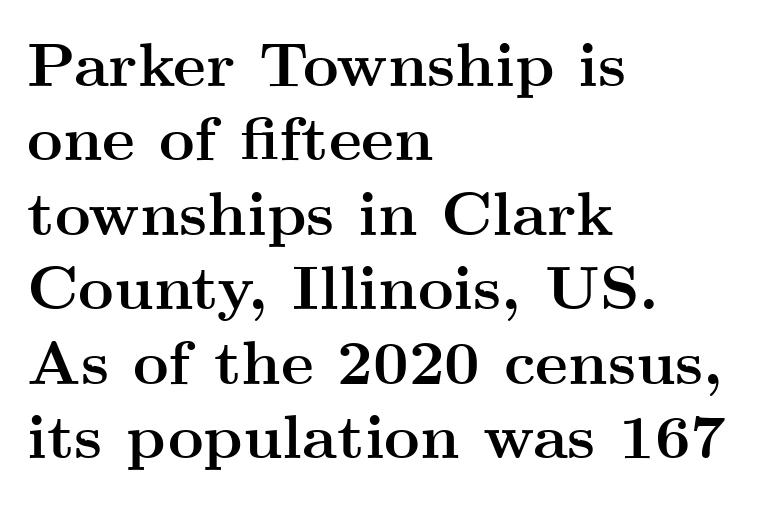
Ordinary non-slanted type is in use. One-word summary of the alignment: left. A typesetter would call this proportional, since set widths differ per character. Every letter is thick-stroked: bold, no question. Type without underlining.
